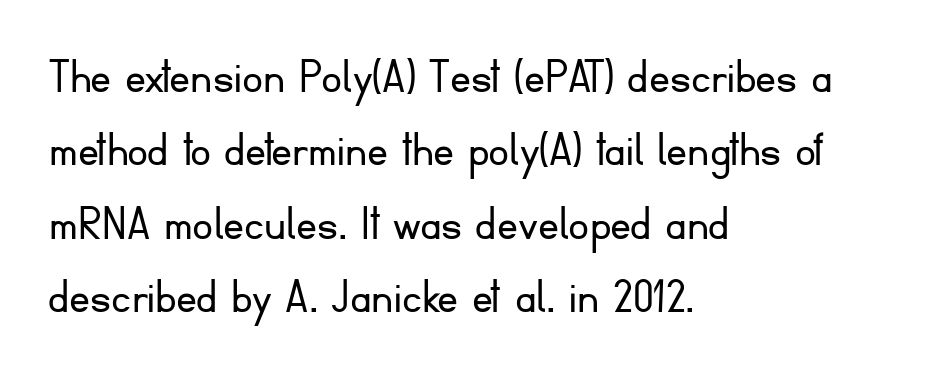
The image shows 52 px light sans-serif type, upright; set left-aligned, normal line spacing (1.41x), normal letter spacing, not underlined; low stroke contrast and a small x-height.
